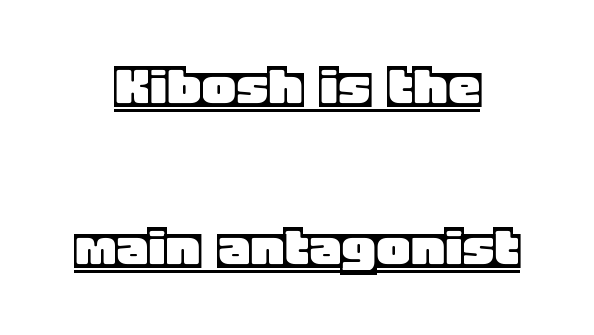
The image shows 65 px text type, upright; set loose line spacing (2.47x), normal letter spacing, underlined; a large x-height.
